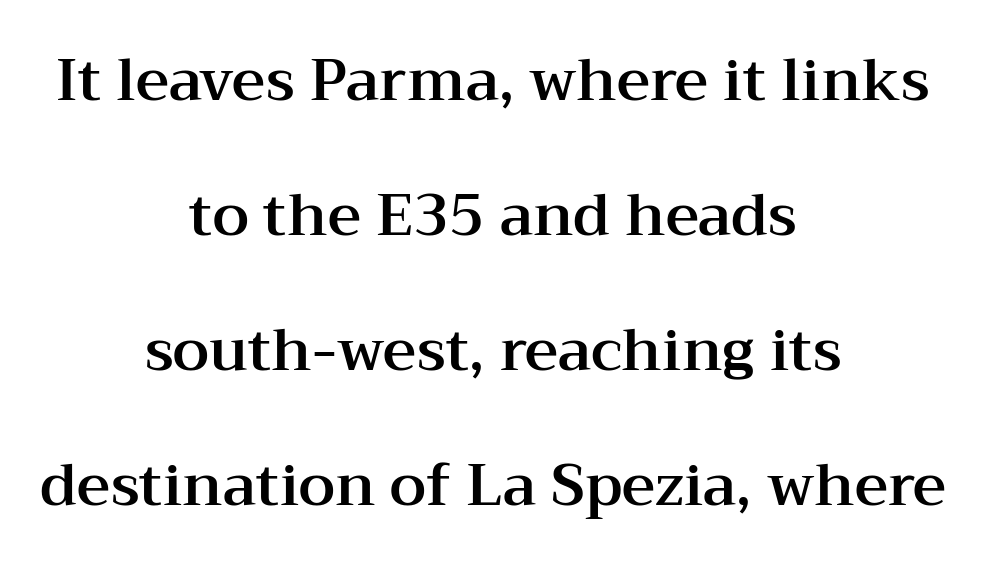
Q: Is the text italic (slanted)? A: No, it is upright.
Q: Is the typeface a serif or a sans-serif typeface? A: Serif.
Q: Is the text underlined? A: No.
Q: How is the paragraph aligned? A: Centered.
Q: Is the spacing between letters normal or unusually wide? A: Normal.
Q: Is the spacing between lines tight, normal or loose? A: Loose.
Q: Width (condensed, normal, or wide)? A: Wide.
Q: Stroke contrast? A: Medium.
Q: x-height? A: Medium.
Q: Monospaced? A: No.
